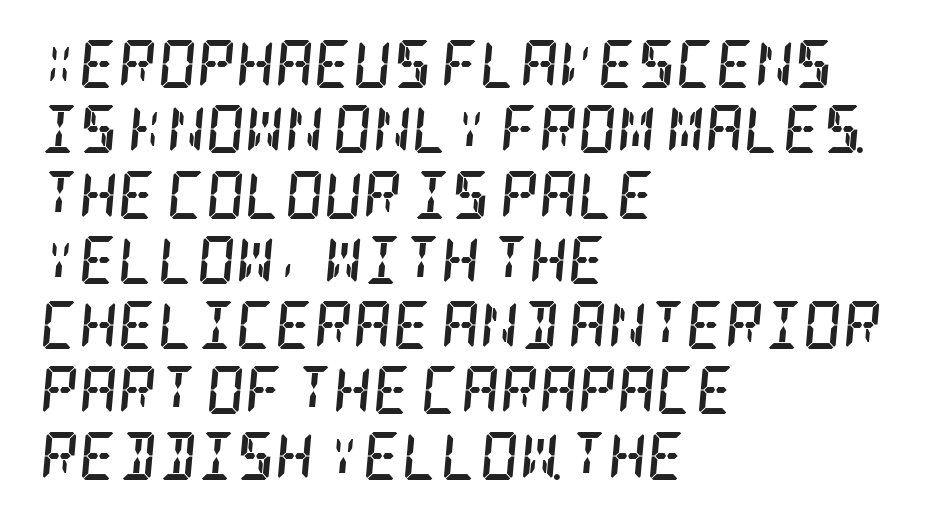
The image shows 48 px semibold, condensed serif type, italic (leaning right); set left-aligned, normal line spacing (1.36x), normal letter spacing, not underlined; low stroke contrast and a large x-height.
